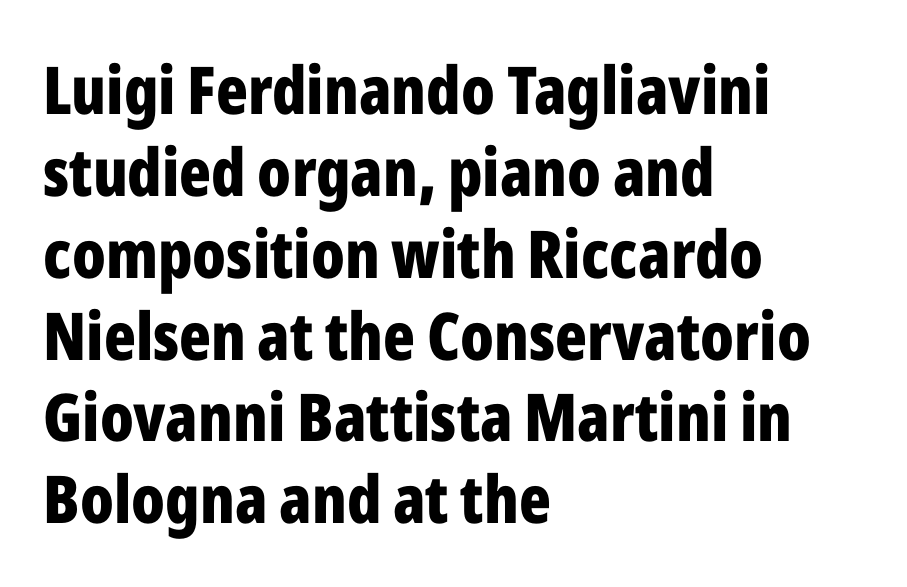
The paragraph has a hard left edge and a soft right edge. This is roman type, the default non-slanted kind. Underlining? Definitely not there. The passage shown has conventional tracking throughout. Classification — sans serif.
